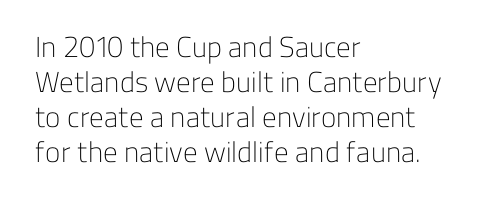
The image shows 29 px light sans-serif type, upright; set left-aligned, line spacing 1.21x, normal letter spacing, not underlined; low stroke contrast and a medium x-height.
